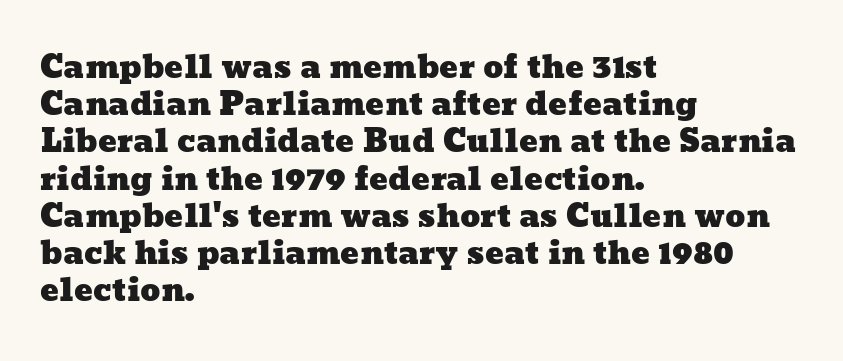
{"width": "wide", "stroke_contrast": "low", "x_height": "medium", "monospaced": "no", "underline": "no", "align": "left", "line_spacing_ratio": 1.2, "letter_spacing": "normal", "letter_spacing_em": 0.0, "glyph_px": 31}
